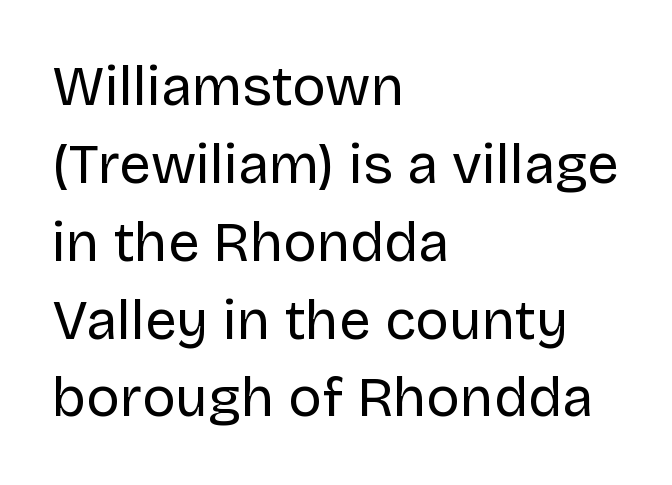
Q: Is the text bold? A: No.
Q: Is the text italic (slanted)? A: No, it is upright.
Q: Is the typeface a serif or a sans-serif typeface? A: Sans-serif.
Q: Is the text underlined? A: No.
Q: How is the paragraph aligned? A: Left-aligned.
Q: Is the spacing between letters normal or unusually wide? A: Normal.
Q: Is the spacing between lines tight, normal or loose? A: Normal.
Q: Width (condensed, normal, or wide)? A: Normal.
Q: Stroke contrast? A: Low.
Q: x-height? A: Large.
Q: Monospaced? A: No.
